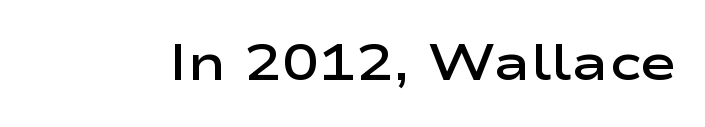
{"serif": "no", "italic": "no", "bold": "semi", "weight": "semibold", "width": "wide", "stroke_contrast": "low", "x_height": "medium", "monospaced": "no", "underline": "no", "letter_spacing": "normal", "letter_spacing_em": 0.0, "glyph_px": 50}
